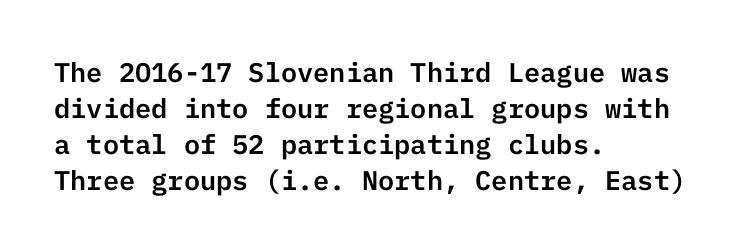
The image shows 27 px text type, upright; set left-aligned, normal line spacing (1.33x), normal letter spacing, not underlined.
